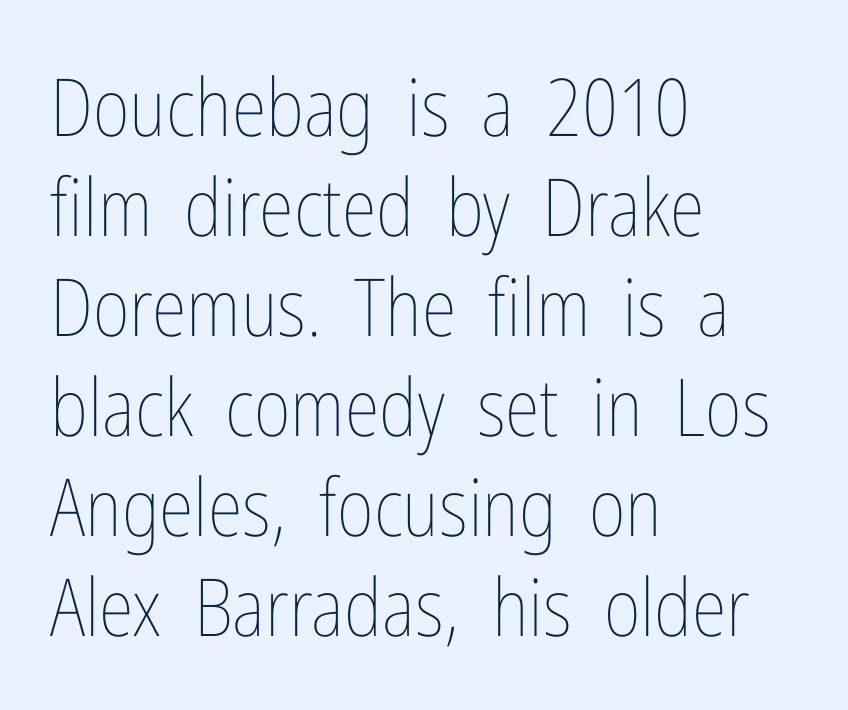
The image shows 80 px thin, condensed type, upright; set left-aligned, normal line spacing (1.25x), normal letter spacing, not underlined; low stroke contrast and a medium x-height.
